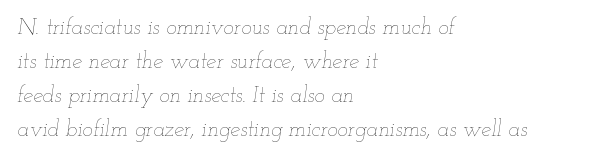
Q: Is the text bold? A: No.
Q: Is the text italic (slanted)? A: Yes, it leans right by about 12 degrees.
Q: Is the text underlined? A: No.
Q: How is the paragraph aligned? A: Left-aligned.
Q: Is the spacing between letters normal or unusually wide? A: Normal.
Q: Is the spacing between lines tight, normal or loose? A: Normal.
